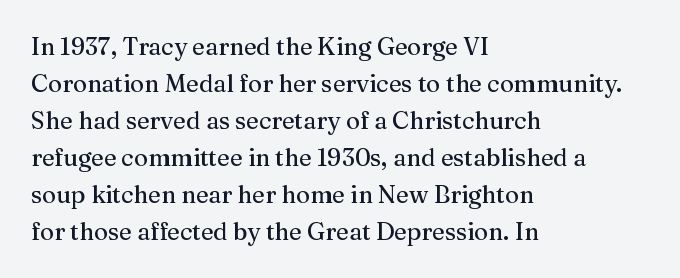
{"italic": "no", "underline": "no", "align": "left", "line_spacing": "normal", "line_spacing_ratio": 1.54, "letter_spacing": "normal", "letter_spacing_em": 0.0, "glyph_px": 24}
